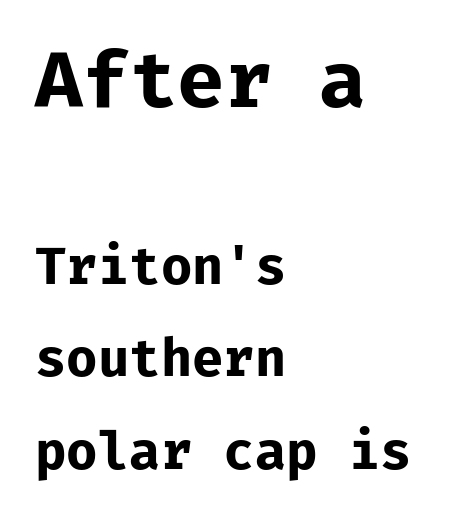
{"serif": "no", "italic": "no", "bold": "yes", "weight": "bold", "width": "normal", "stroke_contrast": "low", "x_height": "medium", "monospaced": "yes", "underline": "no", "align": "left", "line_spacing_ratio": 1.81, "letter_spacing": "normal", "letter_spacing_em": 0.0, "larger_block": "first", "size_ratio": 1.51, "glyph_px": 77}
